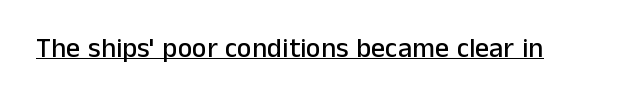
Each line of the rendering has a horizontal stroke beneath the glyphs. The letterforms sit shoulder to shoulder at normal distance. If you drew a line through each stem, it would be perfectly vertical. Nope, no serifs anywhere on these letters. This sample has the flowing, uneven cadence of proportional lettering.
